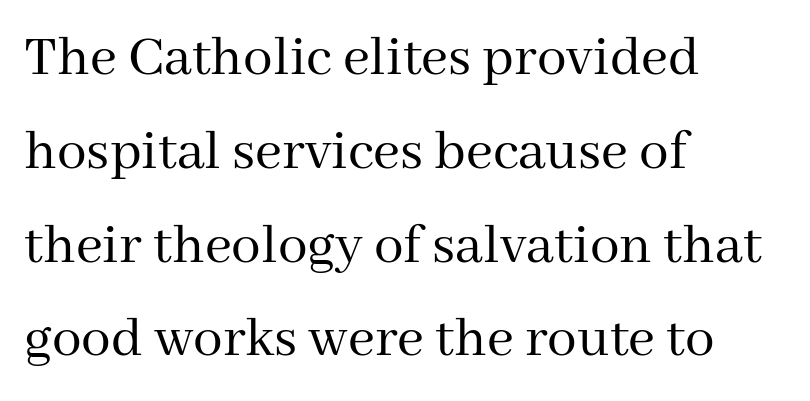
{"serif": "yes", "italic": "no", "bold": "no", "weight": "regular", "width": "normal", "stroke_contrast": "medium", "x_height": "medium", "monospaced": "no", "underline": "no", "align": "left", "line_spacing": "normal", "line_spacing_ratio": 1.59, "letter_spacing": "normal", "letter_spacing_em": 0.0, "glyph_px": 59}
